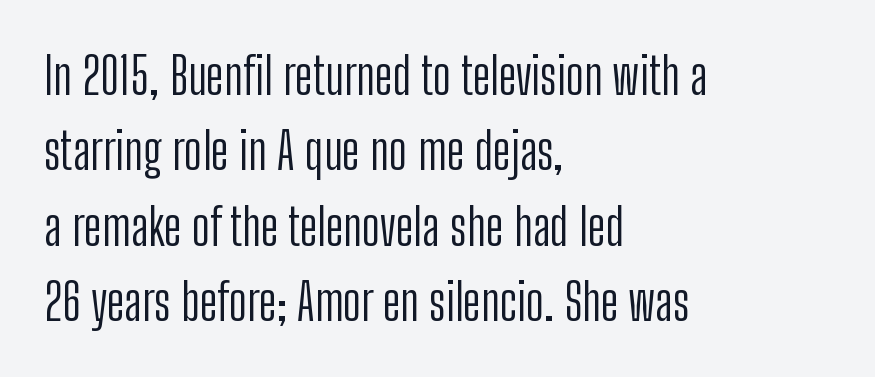
The image shows 51 px light, condensed sans-serif type, upright; set left-aligned, normal line spacing (1.48x), normal letter spacing, not underlined; low stroke contrast and a medium x-height.
